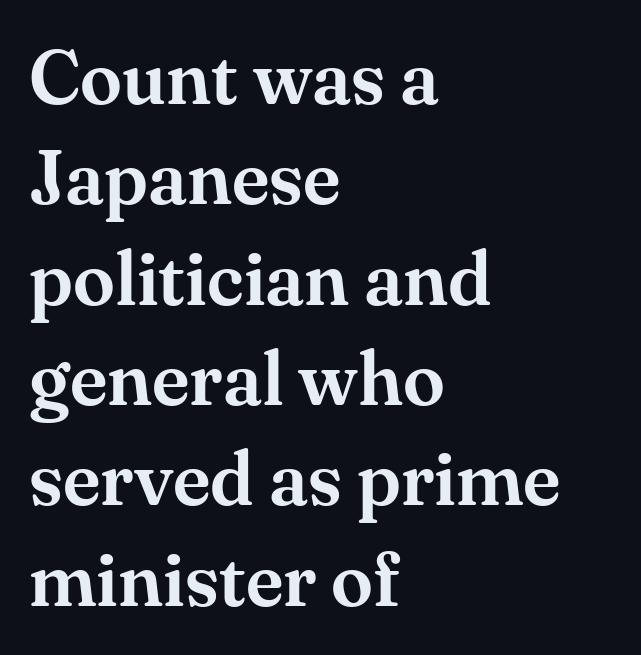
The image shows 76 px serif type, upright; set left-aligned, normal line spacing (1.32x), normal letter spacing, not underlined; medium stroke contrast and a small x-height.
